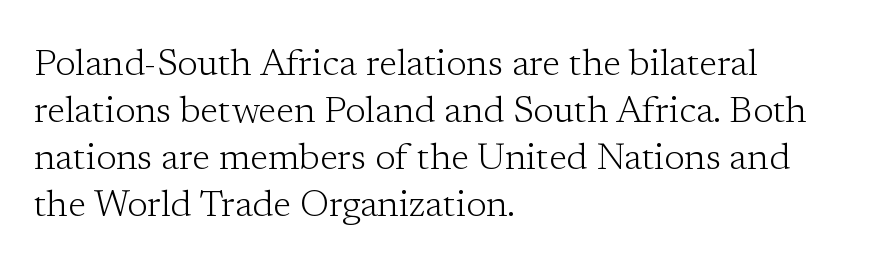
The image shows 37 px light serif type, upright; set left-aligned, normal line spacing (1.27x), normal letter spacing, not underlined; low stroke contrast and a medium x-height.
